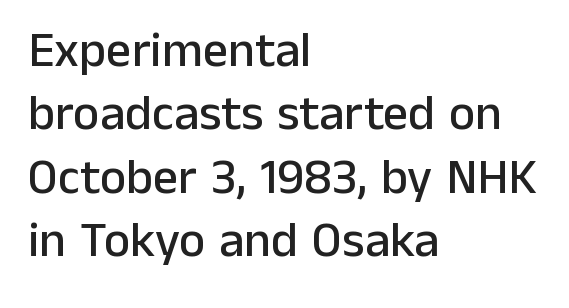
{"serif": "no", "italic": "no", "width": "normal", "stroke_contrast": "low", "x_height": "medium", "monospaced": "no", "underline": "no", "align": "left", "line_spacing": "normal", "line_spacing_ratio": 1.27, "letter_spacing": "normal", "letter_spacing_em": 0.0, "glyph_px": 50}
